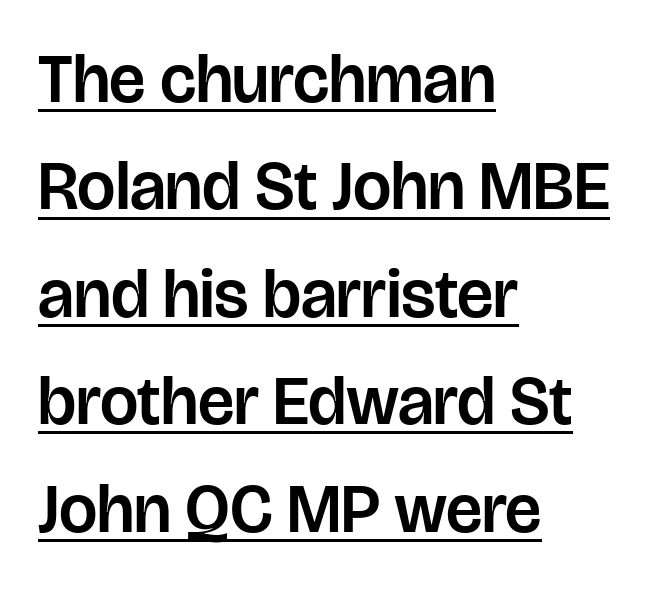
{"serif": "no", "italic": "no", "width": "normal", "stroke_contrast": "low", "x_height": "large", "monospaced": "no", "underline": "yes", "align": "left", "line_spacing": "normal", "line_spacing_ratio": 1.58, "letter_spacing": "normal", "letter_spacing_em": 0.0, "glyph_px": 68}
